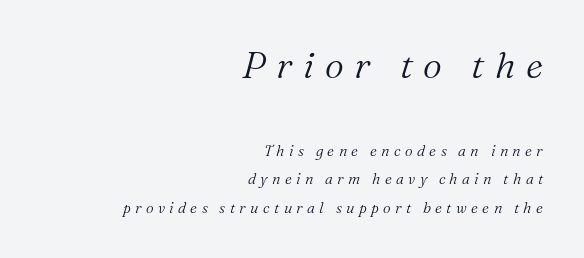
The image shows 37 px light serif type, italic (leaning right); set right-aligned, loose line spacing (1.9x), unusually wide letter spacing (+0.29 em), not underlined; the first (top) block is 2.47x larger; medium stroke contrast and a medium x-height.
